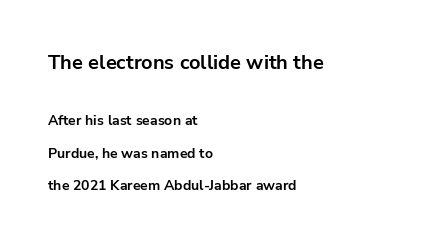
{"italic": "no", "bold": "yes", "underline": "no", "align": "left", "line_spacing": "loose", "line_spacing_ratio": 2.31, "letter_spacing": "normal", "letter_spacing_em": 0.0, "larger_block": "first", "size_ratio": 1.43, "glyph_px": 20}
